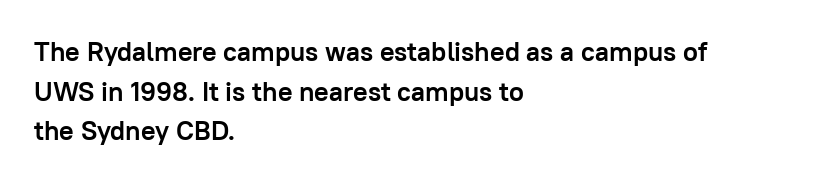
{"italic": "no", "bold": "yes", "underline": "no", "align": "left", "line_spacing": "normal", "line_spacing_ratio": 1.47, "letter_spacing": "normal", "letter_spacing_em": 0.0, "glyph_px": 27}
